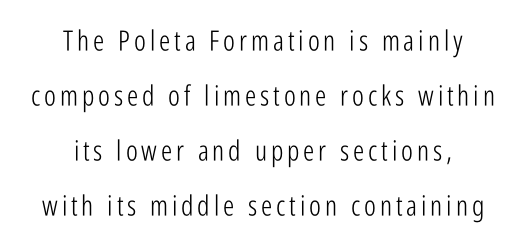
The image shows 28 px light, condensed sans-serif type, upright; set centered, loose line spacing (1.96x), not underlined; low stroke contrast and a medium x-height.
